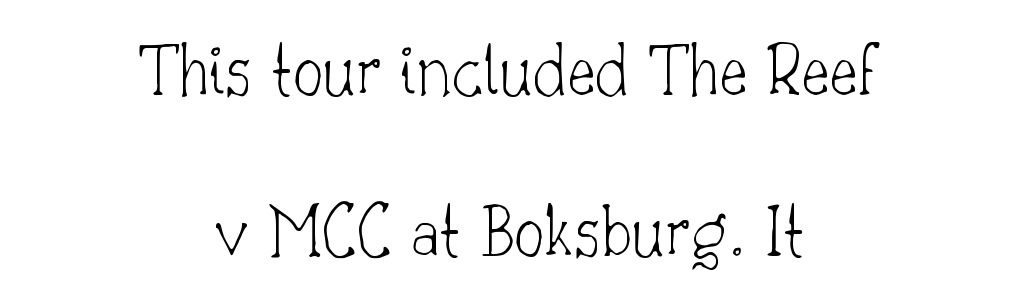
Q: Is the text bold? A: No.
Q: Is the text italic (slanted)? A: No, it is upright.
Q: Is the typeface a serif or a sans-serif typeface? A: Serif.
Q: Is the text underlined? A: No.
Q: How is the paragraph aligned? A: Centered.
Q: Is the spacing between letters normal or unusually wide? A: Normal.
Q: Is the spacing between lines tight, normal or loose? A: Loose.
Q: Width (condensed, normal, or wide)? A: Normal.
Q: Stroke contrast? A: Low.
Q: x-height? A: Small.
Q: Monospaced? A: No.
